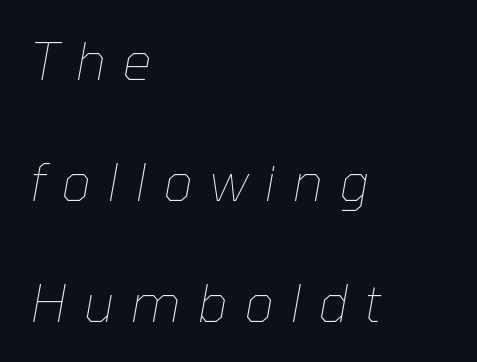
Heft: none added — not bold. You can tell it's italic because the verticals aren't actually vertical. Compared with typical paragraphs, the rows here are farther apart. Plain, unruled lines of type. The letters advance in unequal steps, a hallmark of proportional type.
